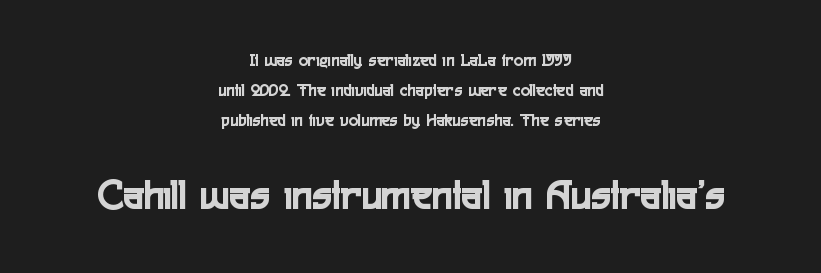
Q: Is the text italic (slanted)? A: No, it is upright.
Q: Is the typeface a serif or a sans-serif typeface? A: Sans-serif.
Q: Is the text underlined? A: No.
Q: How is the paragraph aligned? A: Centered.
Q: Is the spacing between letters normal or unusually wide? A: Normal.
Q: Is the spacing between lines tight, normal or loose? A: Normal.
Q: Which block of text is set in a larger size, the first (top) or the second (bottom)? A: The second (bottom) one.
Q: Width (condensed, normal, or wide)? A: Condensed.
Q: x-height? A: Medium.
Q: Monospaced? A: No.
